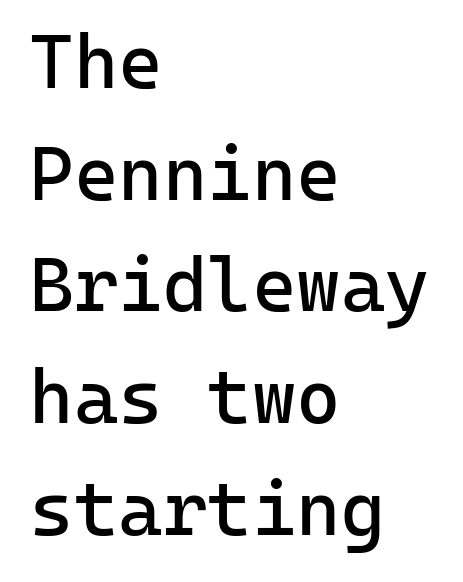
Q: Is the text bold? A: No.
Q: Is the text italic (slanted)? A: No, it is upright.
Q: Is the typeface a serif or a sans-serif typeface? A: Sans-serif.
Q: Is the text underlined? A: No.
Q: How is the paragraph aligned? A: Left-aligned.
Q: Is the spacing between letters normal or unusually wide? A: Normal.
Q: Is the spacing between lines tight, normal or loose? A: Normal.
Q: Width (condensed, normal, or wide)? A: Normal.
Q: Stroke contrast? A: Low.
Q: x-height? A: Medium.
Q: Monospaced? A: Yes.
